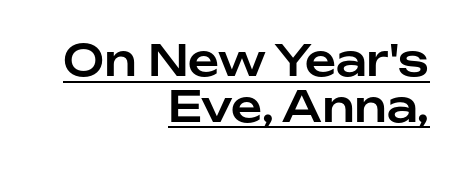
The image shows 43 px sans-serif type, upright; set right-aligned, tight line spacing (1.06x), normal letter spacing, underlined; low stroke contrast and a medium x-height.
